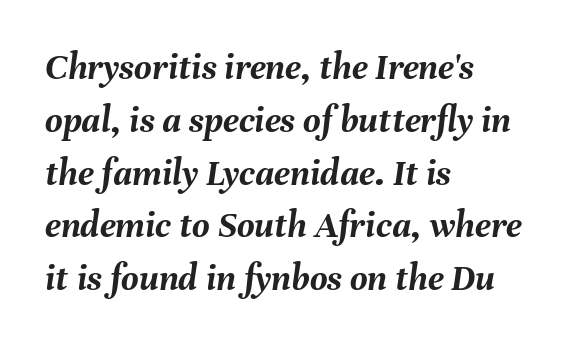
The lines in this sample share a left origin and differ only in where they stop. The horizontal fit of the characters is conventional and even. Notice how the stems are inclined rather than vertical — that's the hallmark of italics. Baseline-to-baseline distance is the conventional proportion of letter height. Weight: bold.
